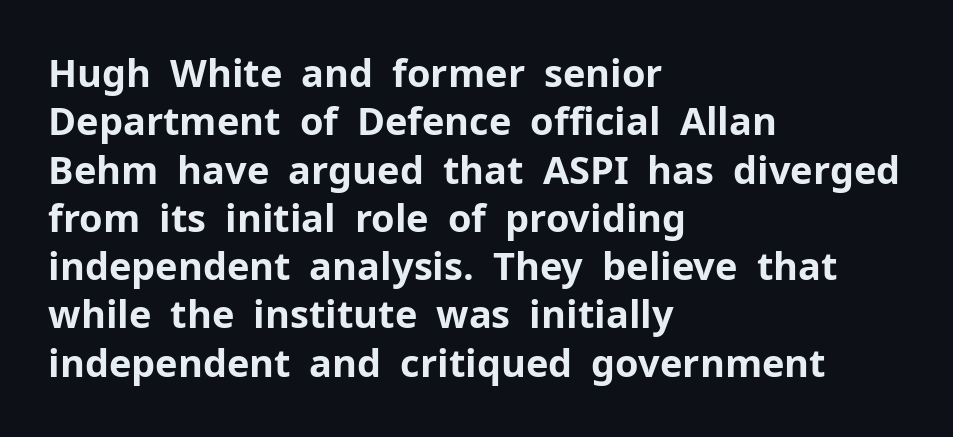
You could not count columns in this text — the font is proportionally spaced. The face used here has the dense, thick strokes of a bold. The letters carry no serifs — their stems end cleanly without finishing strokes. Only glyphs here, with clear space below each row.
